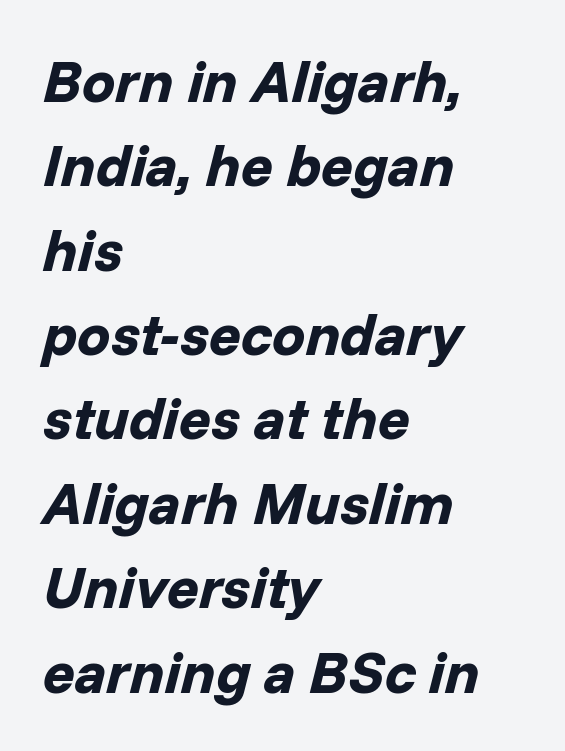
Rendered with sloped, italic letterforms. Stroke thickness is high; the sample reads as a true bold. Regular leading. The letterforms sit shoulder to shoulder at normal distance. Underlining? Definitely not there. Proportional: the letters do not fall into vertical columns.
